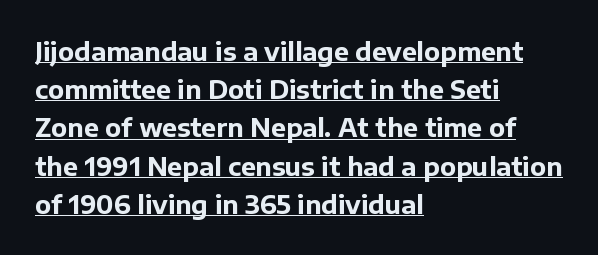
The image shows 25 px bold type, upright; set left-aligned, normal line spacing (1.53x), normal letter spacing, underlined.
